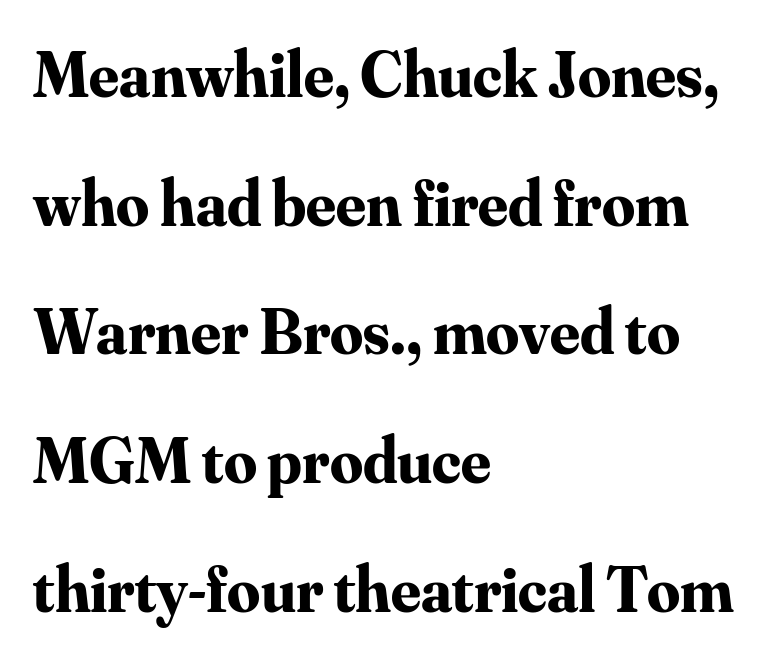
Q: Is the text bold? A: Yes.
Q: Is the text italic (slanted)? A: No, it is upright.
Q: Is the typeface a serif or a sans-serif typeface? A: Serif.
Q: Is the text underlined? A: No.
Q: How is the paragraph aligned? A: Left-aligned.
Q: Is the spacing between letters normal or unusually wide? A: Normal.
Q: Is the spacing between lines tight, normal or loose? A: Loose.
Q: Width (condensed, normal, or wide)? A: Normal.
Q: Stroke contrast? A: Medium.
Q: x-height? A: Small.
Q: Monospaced? A: No.
